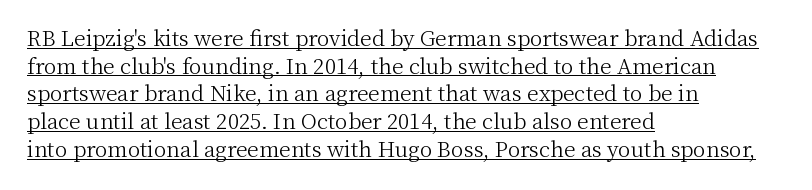
All the whitespace from short lines collects on the right. In designer terms, the underline attribute is active on this setting. Vertical stems look standard width or narrower in stroke. Leading: standard.
